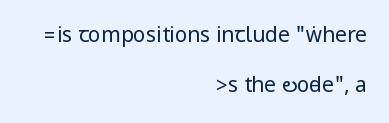
{"italic": "no", "bold": "no", "underline": "no", "align": "right", "line_spacing": "loose", "line_spacing_ratio": 2.38, "letter_spacing": "normal", "letter_spacing_em": 0.0, "glyph_px": 21}
